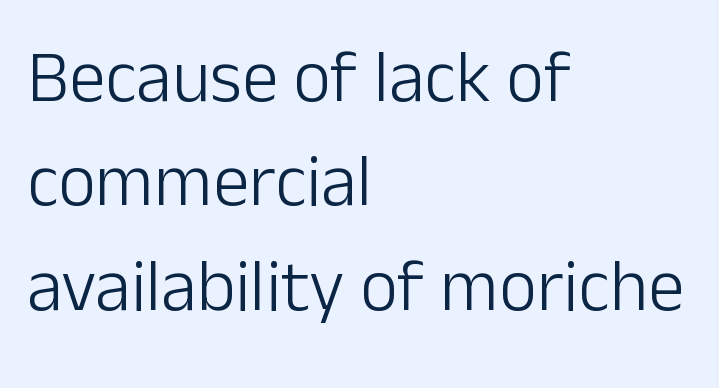
The image shows 73 px light sans-serif type, upright; set left-aligned, normal line spacing (1.43x), normal letter spacing, not underlined; low stroke contrast and a medium x-height.
